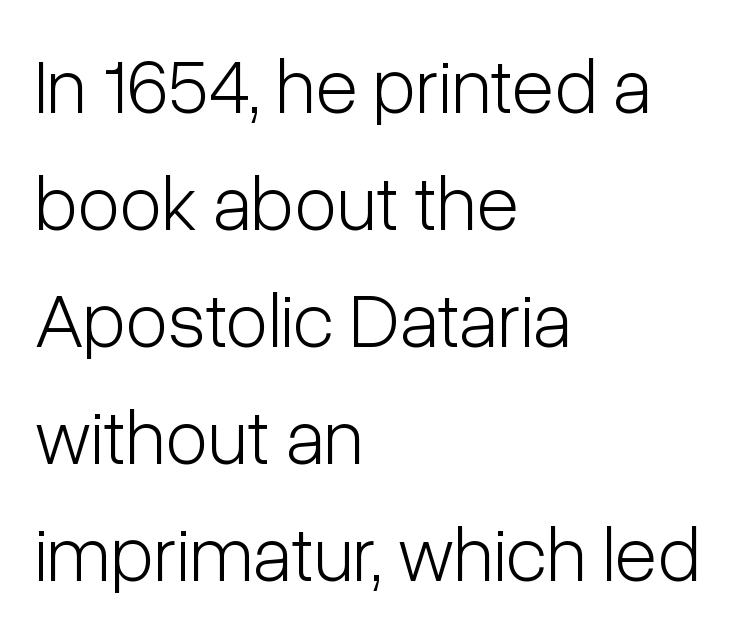
The image shows 78 px light, condensed sans-serif type, upright; set left-aligned, normal line spacing (1.5x), normal letter spacing, not underlined; low stroke contrast and a medium x-height.
